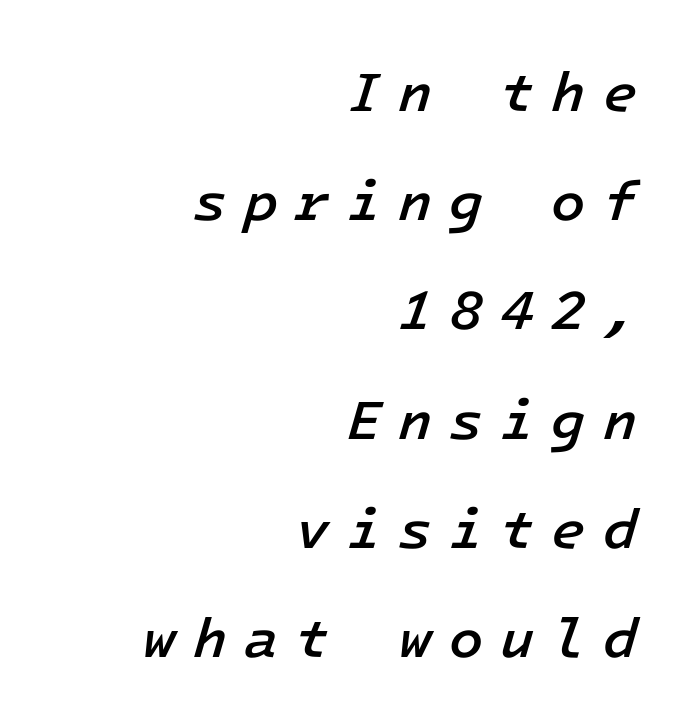
Q: Is the text bold? A: Semi-bold.
Q: Is the text italic (slanted)? A: Yes, it leans right by about 16 degrees.
Q: Is the text underlined? A: No.
Q: How is the paragraph aligned? A: Right-aligned.
Q: Is the spacing between letters normal or unusually wide? A: Unusually wide.
Q: Is the spacing between lines tight, normal or loose? A: Loose.
Q: Width (condensed, normal, or wide)? A: Normal.
Q: Stroke contrast? A: Low.
Q: x-height? A: Medium.
Q: Monospaced? A: Yes.
